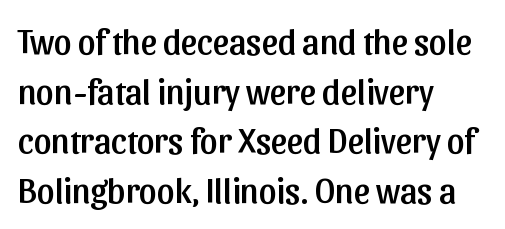
The image shows 35 px sans-serif type, upright; set left-aligned, normal line spacing (1.42x), normal letter spacing, not underlined; low stroke contrast and a medium x-height.
